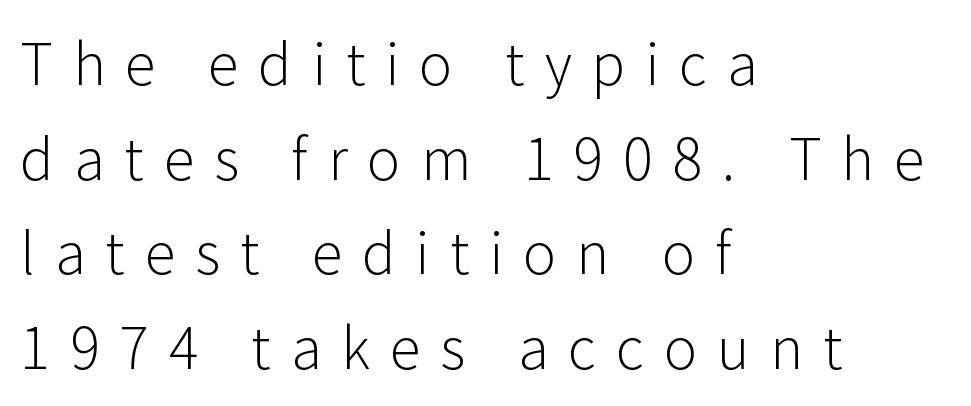
{"serif": "no", "italic": "no", "bold": "no", "weight": "light", "width": "normal", "stroke_contrast": "low", "x_height": "medium", "monospaced": "no", "underline": "no", "align": "left", "line_spacing": "normal", "line_spacing_ratio": 1.69, "letter_spacing": "wide", "letter_spacing_em": 0.36, "glyph_px": 56}
